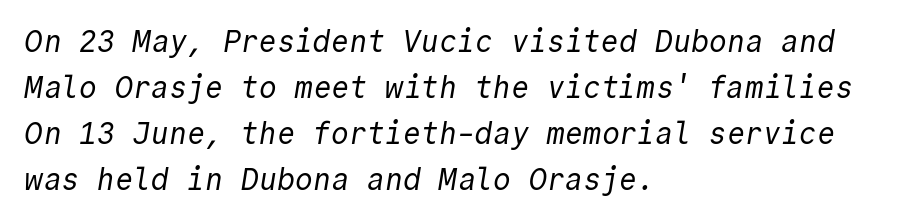
The image shows 30 px regular-weight sans-serif type, monospaced; set left-aligned, normal line spacing (1.53x), normal letter spacing, not underlined; a medium x-height.
